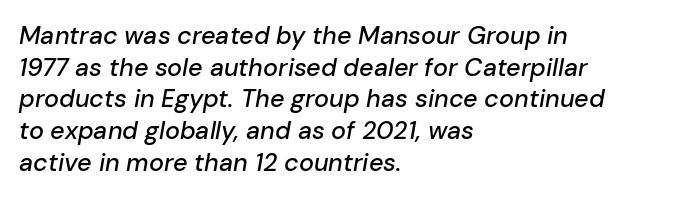
The paragraph has a hard left edge and a soft right edge. Italic? Definitely — the glyphs are oblique. Bare-footed words on every line. Vertical spacing — default. The type is set solid horizontally, with unmodified tracking.
